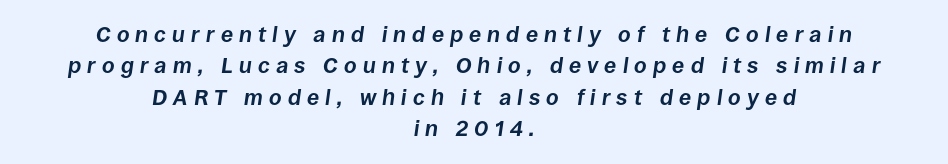
The image shows 22 px bold type, italic (leaning right); set centered, normal line spacing (1.43x), unusually wide letter spacing (+0.28 em), not underlined.
